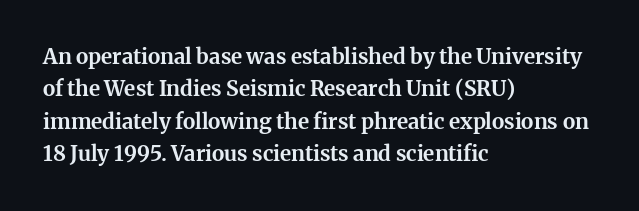
The image shows 21 px bold type, upright; set left-aligned, normal line spacing (1.54x), normal letter spacing, not underlined.
